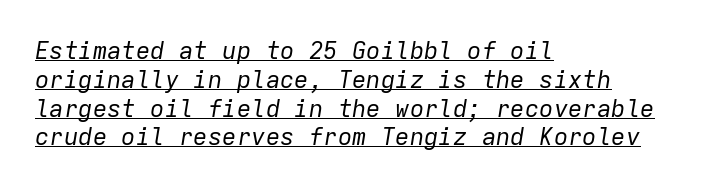
The image shows 24 px text type, italic (leaning right); set left-aligned, line spacing 1.2x, normal letter spacing, underlined.
